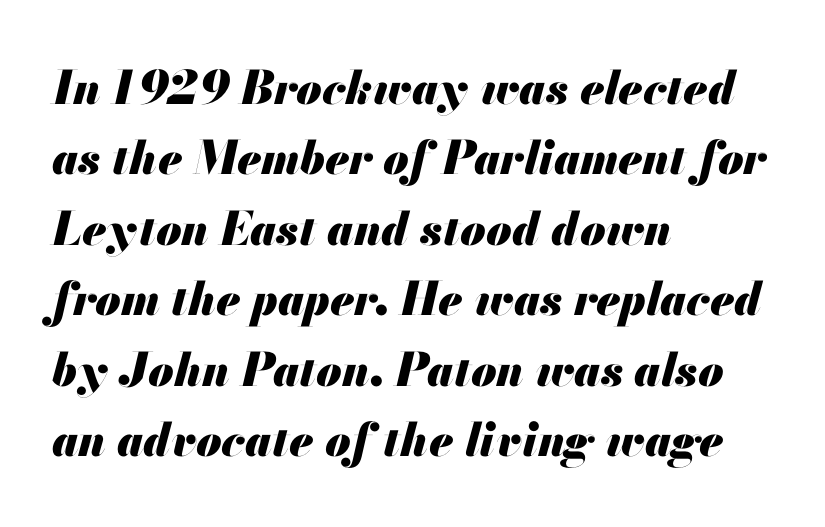
The image shows 46 px heavy type, italic (leaning right); set left-aligned, normal line spacing (1.53x), normal letter spacing, not underlined; medium stroke contrast and a small x-height.
